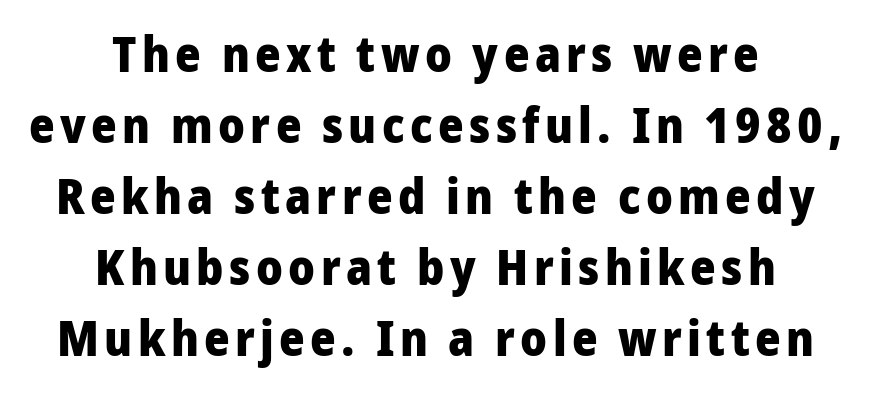
The image shows 49 px heavy sans-serif type, upright; set centered, normal line spacing (1.45x), not underlined; low stroke contrast and a medium x-height.
